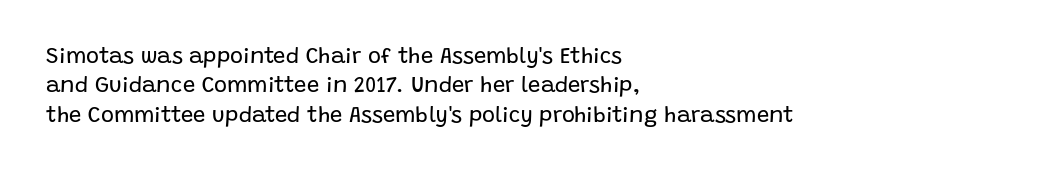
Q: Is the text bold? A: No.
Q: Is the text italic (slanted)? A: No, it is upright.
Q: Is the text underlined? A: No.
Q: How is the paragraph aligned? A: Left-aligned.
Q: Is the spacing between letters normal or unusually wide? A: Normal.
Q: Is the spacing between lines tight, normal or loose? A: Normal.
